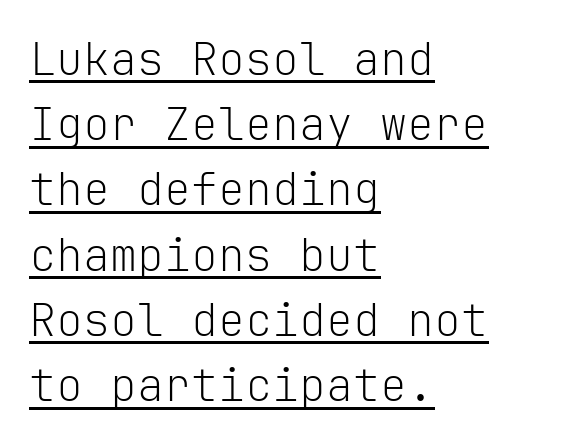
Letterform terminals end flat and unadorned throughout the passage. These lines are rendered in a fixed-pitch font. The line texture is even and compact thanks to regular tracking. This sample carries an underscore along the baseline area. No heavy texture on the line: the type isn't bold.
